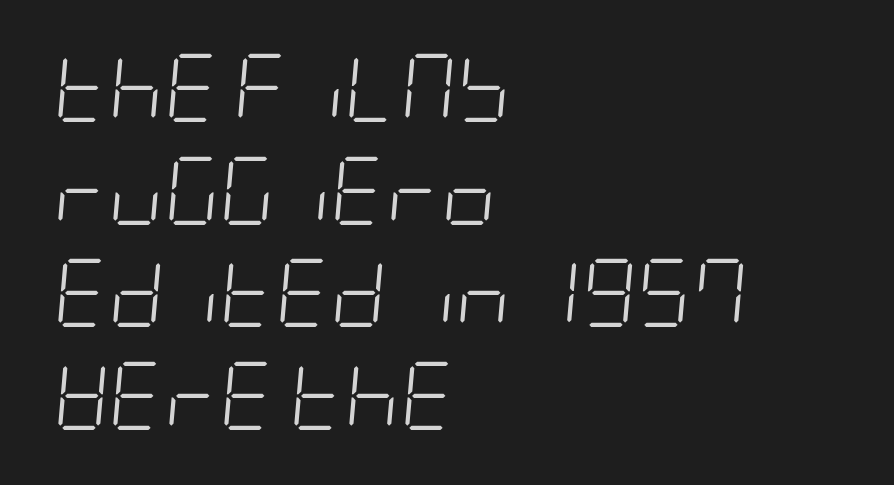
The image shows 68 px light, condensed type, italic (leaning right); set left-aligned, normal line spacing (1.51x), normal letter spacing, not underlined; low stroke contrast and a large x-height.
